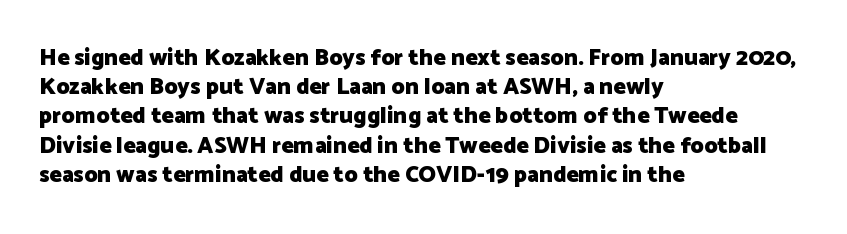
The image shows 23 px bold type, upright; set left-aligned, normal line spacing (1.27x), normal letter spacing, not underlined.
